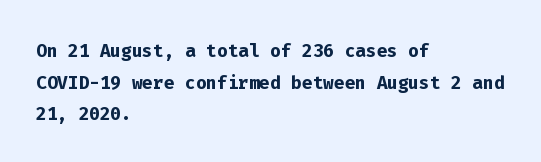
The image shows 25 px bold type, upright; set left-aligned, normal line spacing (1.27x), normal letter spacing, not underlined.
